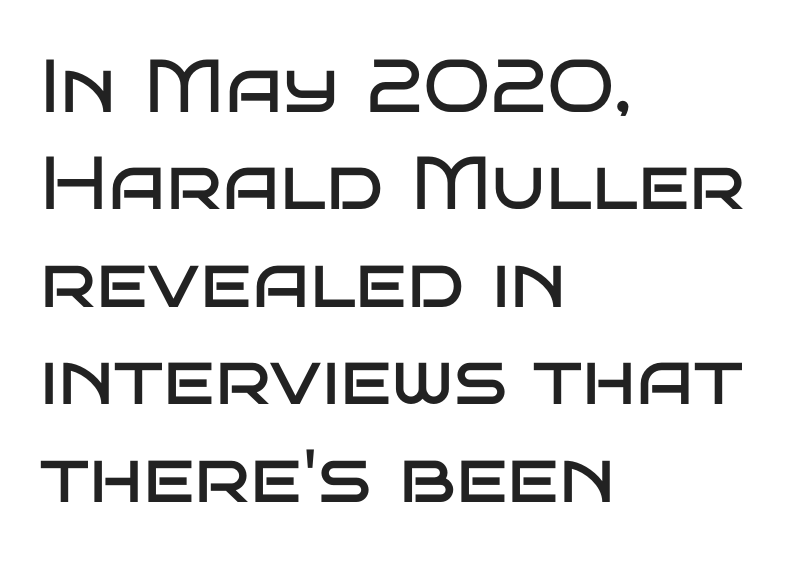
Clear beneath every line of the passage. Is the letter spacing exaggerated? No — it looks like the ordinary default. One-word summary of the alignment: left. The letters advance in unequal steps, a hallmark of proportional type. Each new line begins a customary step beneath the previous one.
